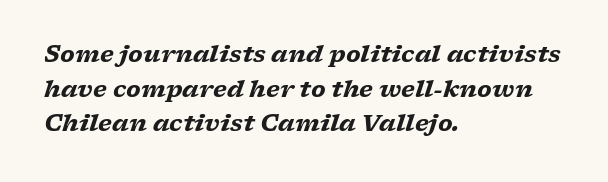
Q: Is the text bold? A: Yes.
Q: Is the text italic (slanted)? A: Yes, it leans right by about 17 degrees.
Q: Is the text underlined? A: No.
Q: How is the paragraph aligned? A: Left-aligned.
Q: Is the spacing between letters normal or unusually wide? A: Normal.
Q: Is the spacing between lines tight, normal or loose? A: Normal.
